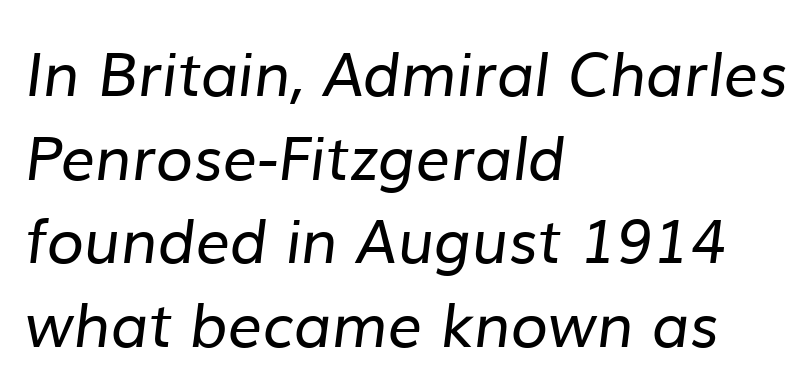
Leading: standard. A light-to-regular cut is what we see here. The letters advance in unequal steps, a hallmark of proportional type. Inter-character spacing is left at the font's built-in metrics. The zone under the glyphs is completely vacant. All the whitespace from short lines collects on the right.
